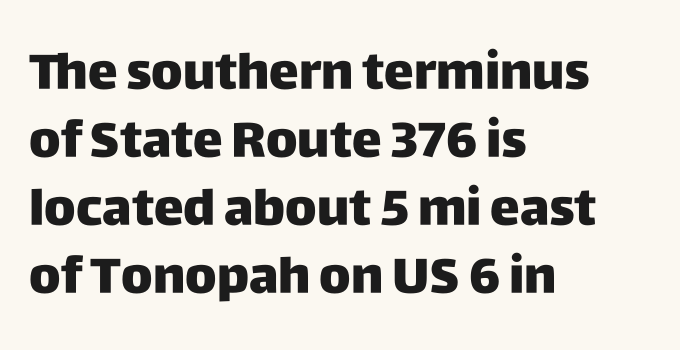
The passage is arranged the way most books set body copy — flush left. Typographically, this falls in the sans-serif category. Type without underlining. Look at the tracking — it's just the regular setting, nothing added. You could not count columns in this text — the font is proportionally spaced. Caption: bold face, heavy strokes.
